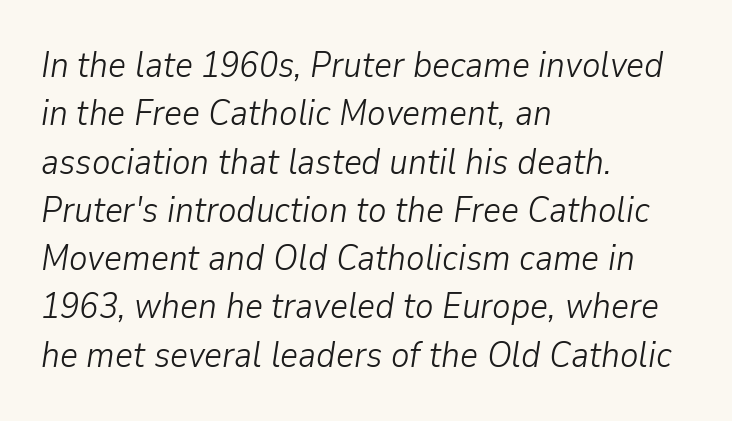
Between one letter and the next there's only the usual sliver of space. Words float on clear page, feet unadorned. Caption: face not bold, strokes unweighted. This sample has the flowing, uneven cadence of proportional lettering.
